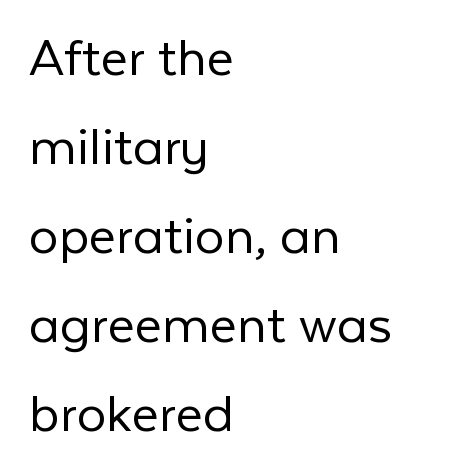
{"serif": "no", "italic": "no", "bold": "no", "weight": "light", "width": "normal", "stroke_contrast": "low", "x_height": "medium", "monospaced": "no", "underline": "no", "align": "left", "line_spacing": "normal", "line_spacing_ratio": 1.51, "letter_spacing": "normal", "letter_spacing_em": 0.0, "glyph_px": 59}
